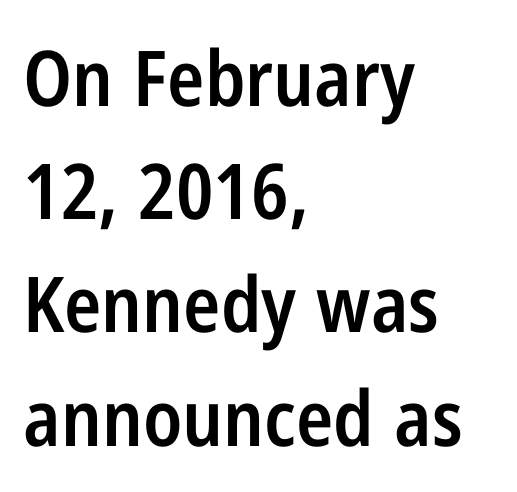
{"serif": "no", "italic": "no", "bold": "semi", "weight": "semibold", "width": "condensed", "stroke_contrast": "low", "x_height": "medium", "monospaced": "no", "underline": "no", "align": "left", "line_spacing": "normal", "line_spacing_ratio": 1.47, "letter_spacing": "normal", "letter_spacing_em": 0.0, "glyph_px": 77}
